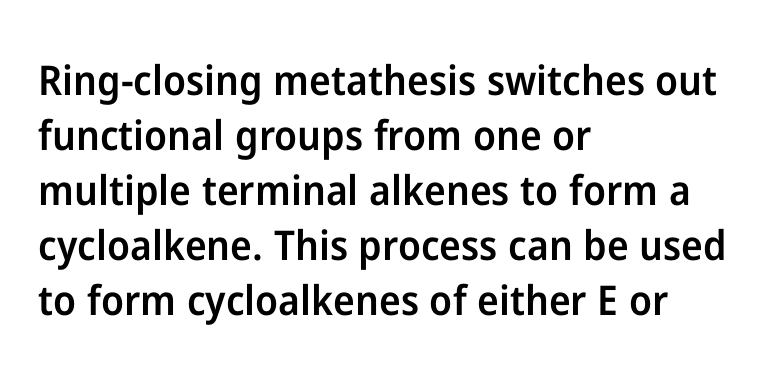
The image shows 41 px semibold sans-serif type, upright; set left-aligned, normal line spacing (1.34x), normal letter spacing, not underlined; low stroke contrast and a medium x-height.
